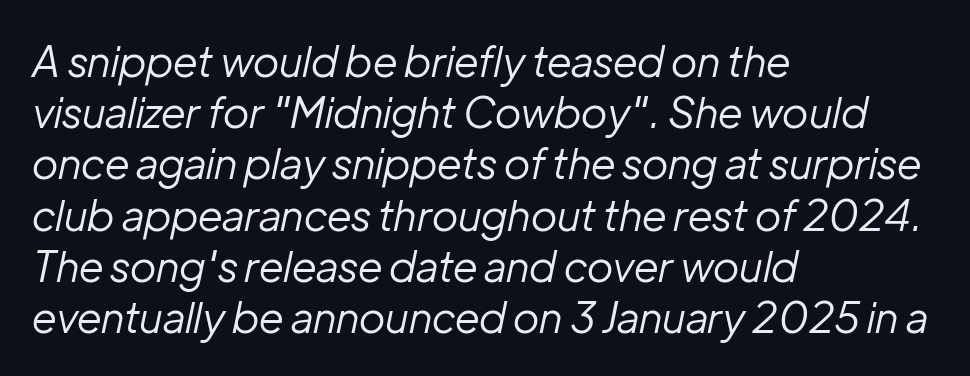
The image shows 42 px regular-weight type, italic (leaning right); set left-aligned, line spacing 1.22x, normal letter spacing, not underlined; low stroke contrast and a medium x-height.
